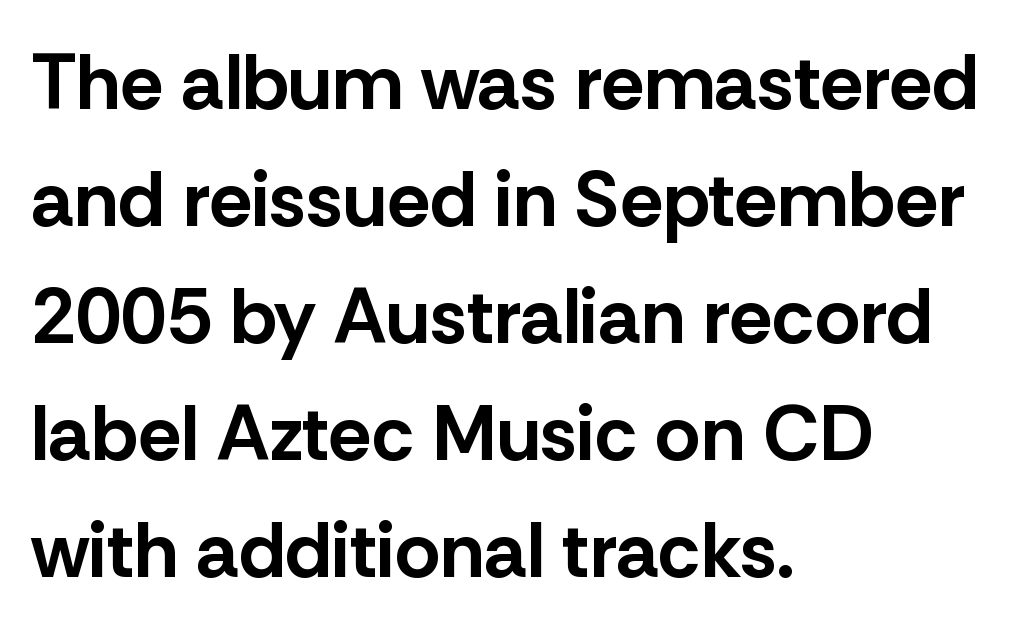
{"serif": "no", "italic": "no", "bold": "yes", "weight": "bold", "width": "normal", "stroke_contrast": "low", "x_height": "medium", "monospaced": "no", "underline": "no", "align": "left", "line_spacing": "normal", "line_spacing_ratio": 1.5, "letter_spacing": "normal", "letter_spacing_em": 0.0, "glyph_px": 78}
